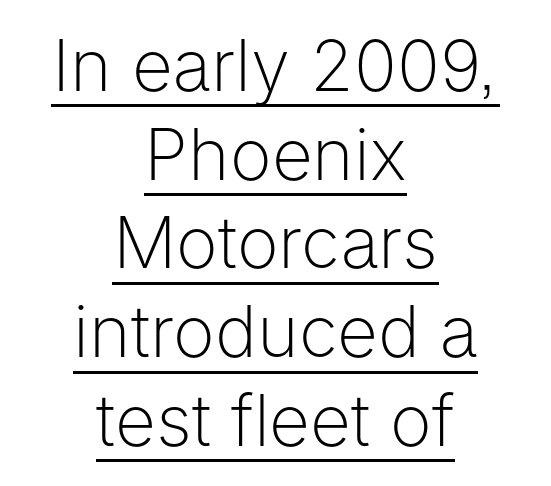
The image shows 71 px light sans-serif type, upright; set centered, normal line spacing (1.25x), normal letter spacing, underlined; low stroke contrast and a medium x-height.
